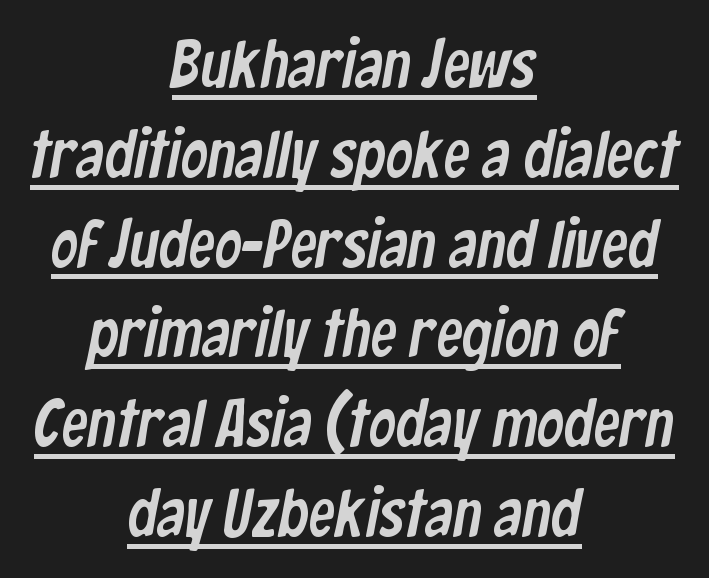
Q: Is the typeface a serif or a sans-serif typeface? A: Sans-serif.
Q: Is the text underlined? A: Yes.
Q: How is the paragraph aligned? A: Centered.
Q: Is the spacing between letters normal or unusually wide? A: Normal.
Q: Is the spacing between lines tight, normal or loose? A: Normal.
Q: Width (condensed, normal, or wide)? A: Condensed.
Q: Stroke contrast? A: Low.
Q: x-height? A: Medium.
Q: Monospaced? A: No.
